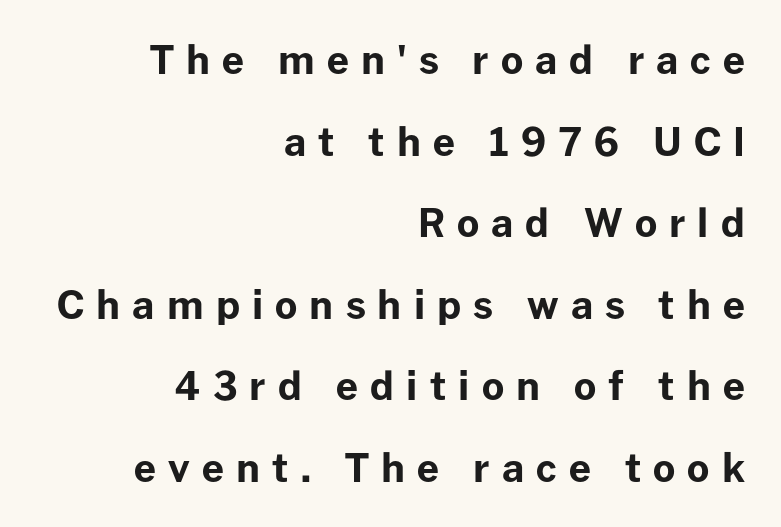
Strokes here are thick enough to call this a true bold. Letters rest on an invisible, unmarked baseline. Characters remain perfectly vertical along every line. Notice the wide empty band between every row — that's loose leading. The line texture is sparse and dotted thanks to wide tracking.
